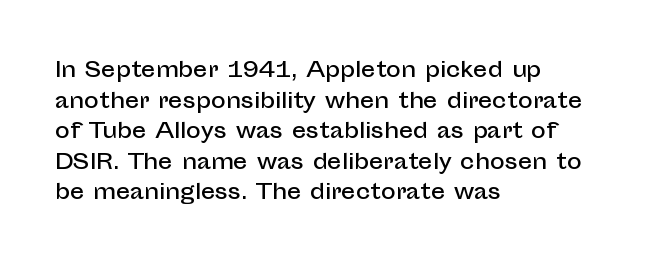
Q: Is the text italic (slanted)? A: No, it is upright.
Q: Is the text underlined? A: No.
Q: How is the paragraph aligned? A: Left-aligned.
Q: Is the spacing between letters normal or unusually wide? A: Normal.
Q: Is the spacing between lines tight, normal or loose? A: Normal.
